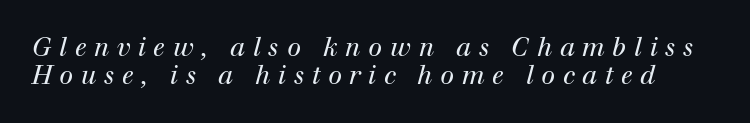
{"italic": "yes", "lean": "right", "slant_degrees": 12, "bold": "no", "underline": "no", "line_spacing": "tight", "line_spacing_ratio": 1.11, "letter_spacing": "wide", "letter_spacing_em": 0.3, "glyph_px": 25}
